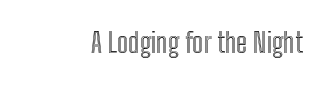
Q: Is the text italic (slanted)? A: No, it is upright.
Q: Is the text underlined? A: No.
Q: Is the spacing between letters normal or unusually wide? A: Normal.
